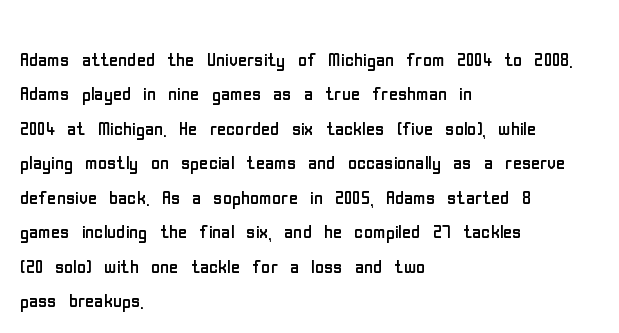
Q: Is the text bold? A: No.
Q: Is the text italic (slanted)? A: No, it is upright.
Q: Is the text underlined? A: No.
Q: How is the paragraph aligned? A: Left-aligned.
Q: Is the spacing between letters normal or unusually wide? A: Normal.
Q: Is the spacing between lines tight, normal or loose? A: Normal.
